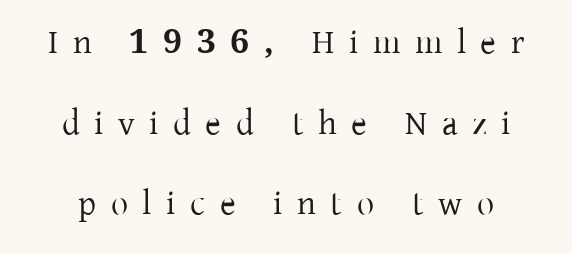
Q: Is the text italic (slanted)? A: No, it is upright.
Q: Is the typeface a serif or a sans-serif typeface? A: Serif.
Q: Is the text underlined? A: No.
Q: How is the paragraph aligned? A: Centered.
Q: Is the spacing between letters normal or unusually wide? A: Unusually wide.
Q: Is the spacing between lines tight, normal or loose? A: Loose.
Q: Width (condensed, normal, or wide)? A: Normal.
Q: Stroke contrast? A: Low.
Q: x-height? A: Medium.
Q: Monospaced? A: No.
